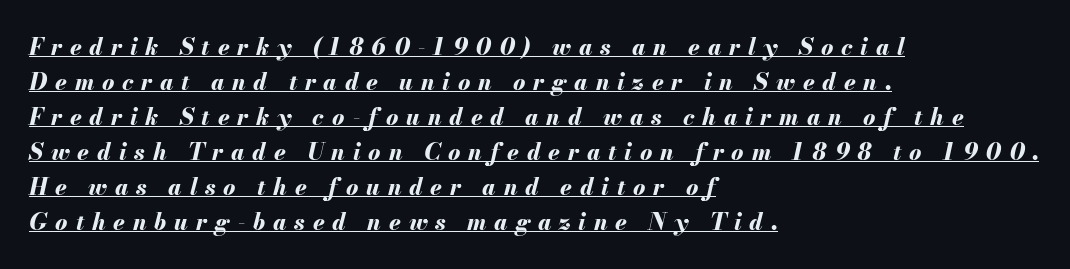
{"italic": "yes", "lean": "right", "slant_degrees": 13, "bold": "yes", "underline": "yes", "align": "left", "line_spacing": "normal", "line_spacing_ratio": 1.52, "letter_spacing": "wide", "letter_spacing_em": 0.34, "glyph_px": 23}
